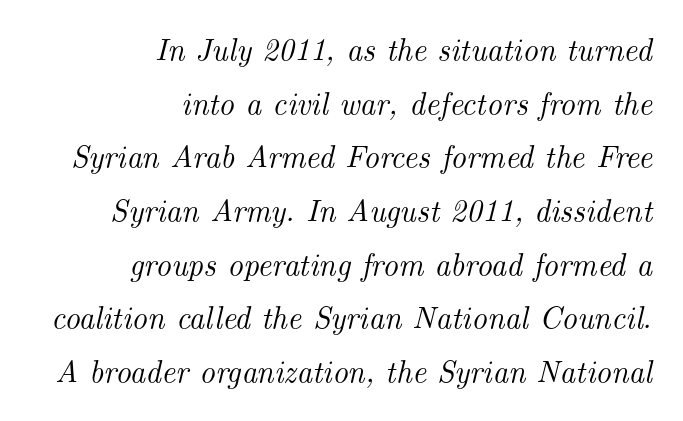
Q: Is the text italic (slanted)? A: Yes, it leans right by about 14 degrees.
Q: Is the typeface a serif or a sans-serif typeface? A: Serif.
Q: Is the text underlined? A: No.
Q: How is the paragraph aligned? A: Right-aligned.
Q: Is the spacing between letters normal or unusually wide? A: Normal.
Q: Width (condensed, normal, or wide)? A: Normal.
Q: Stroke contrast? A: Medium.
Q: x-height? A: Small.
Q: Monospaced? A: No.
